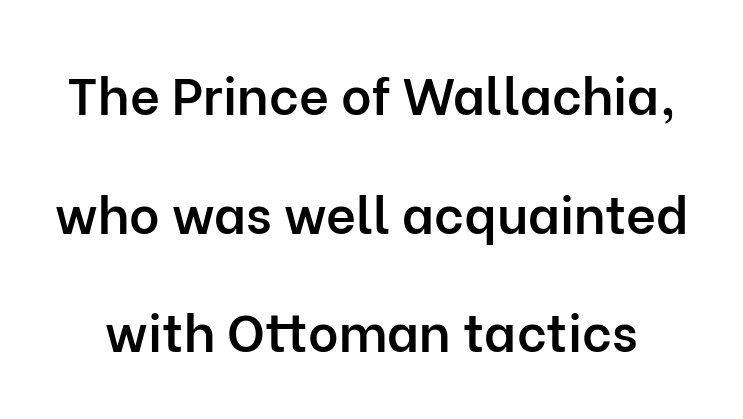
The image shows 52 px semibold sans-serif type, upright; set loose line spacing (2.28x), normal letter spacing, not underlined; low stroke contrast and a medium x-height.
